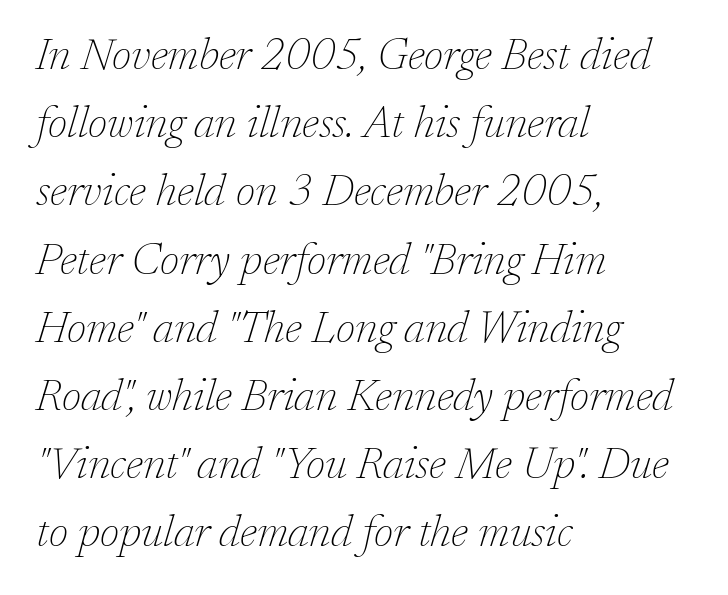
The image shows 44 px thin serif type, italic (leaning right); set left-aligned, normal line spacing (1.55x), normal letter spacing, not underlined; low stroke contrast and a medium x-height.
